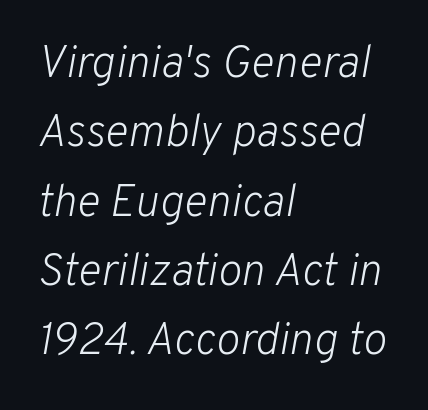
Q: Is the text bold? A: No.
Q: Is the text italic (slanted)? A: Yes, it leans right by about 10 degrees.
Q: Is the text underlined? A: No.
Q: How is the paragraph aligned? A: Left-aligned.
Q: Is the spacing between letters normal or unusually wide? A: Normal.
Q: Is the spacing between lines tight, normal or loose? A: Normal.
Q: Width (condensed, normal, or wide)? A: Normal.
Q: Stroke contrast? A: Low.
Q: x-height? A: Medium.
Q: Monospaced? A: No.
